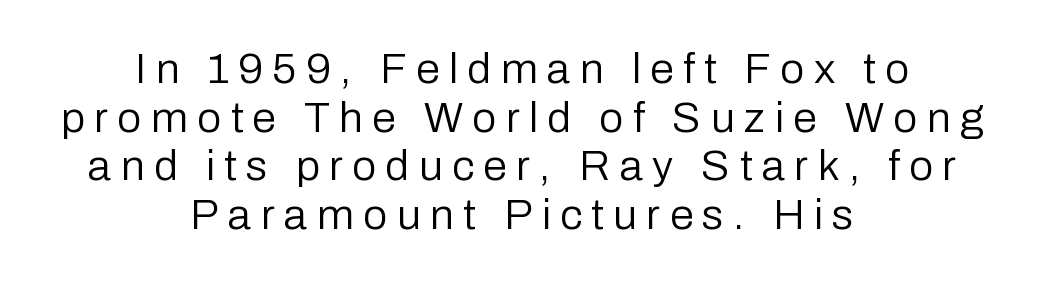
Q: Is the text bold? A: No.
Q: Is the text italic (slanted)? A: No, it is upright.
Q: Is the typeface a serif or a sans-serif typeface? A: Sans-serif.
Q: Is the text underlined? A: No.
Q: How is the paragraph aligned? A: Centered.
Q: Is the spacing between letters normal or unusually wide? A: Unusually wide.
Q: Is the spacing between lines tight, normal or loose? A: Tight.
Q: Width (condensed, normal, or wide)? A: Normal.
Q: Stroke contrast? A: Low.
Q: x-height? A: Medium.
Q: Monospaced? A: No.
